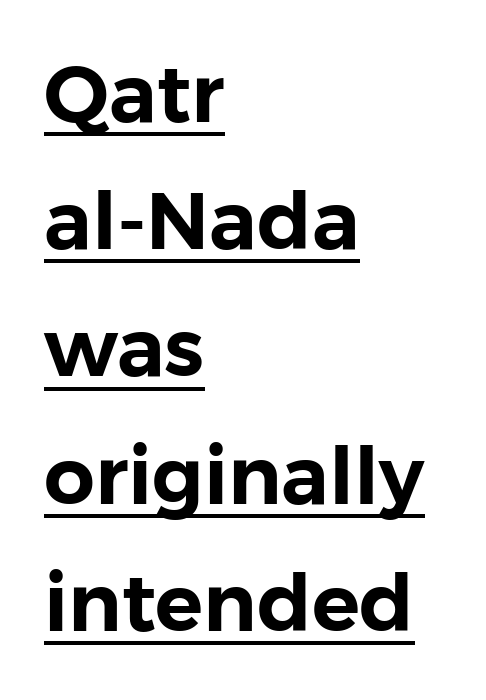
Q: Is the text italic (slanted)? A: No, it is upright.
Q: Is the typeface a serif or a sans-serif typeface? A: Sans-serif.
Q: Is the text underlined? A: Yes.
Q: How is the paragraph aligned? A: Left-aligned.
Q: Is the spacing between letters normal or unusually wide? A: Normal.
Q: Is the spacing between lines tight, normal or loose? A: Normal.
Q: Width (condensed, normal, or wide)? A: Normal.
Q: Stroke contrast? A: Low.
Q: x-height? A: Medium.
Q: Monospaced? A: No.
